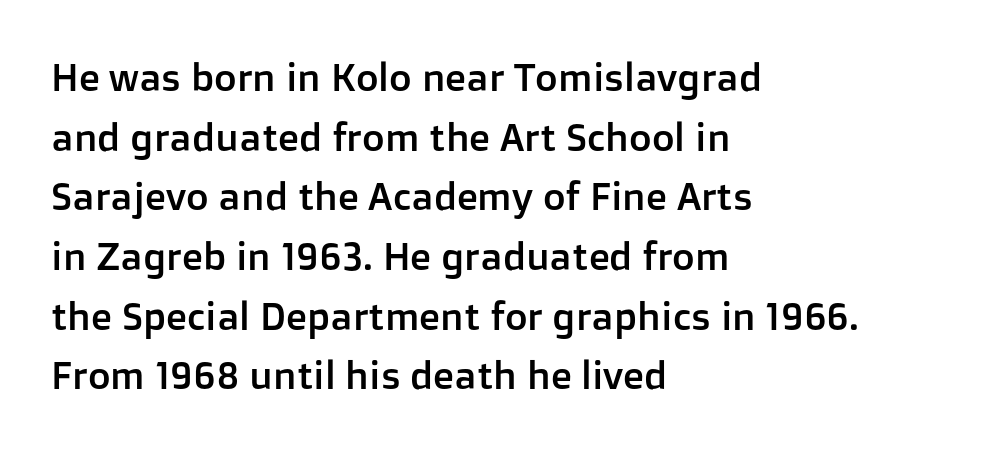
The image shows 39 px sans-serif type, upright; set left-aligned, normal line spacing (1.53x), normal letter spacing, not underlined; low stroke contrast and a medium x-height.
